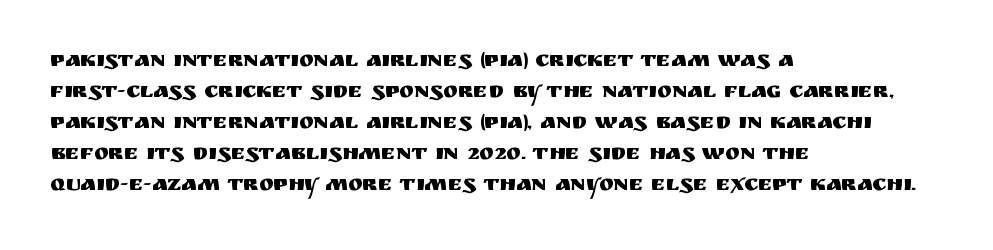
{"italic": "no", "underline": "no", "align": "left", "line_spacing": "normal", "line_spacing_ratio": 1.41, "letter_spacing": "normal", "letter_spacing_em": 0.0, "glyph_px": 22}
